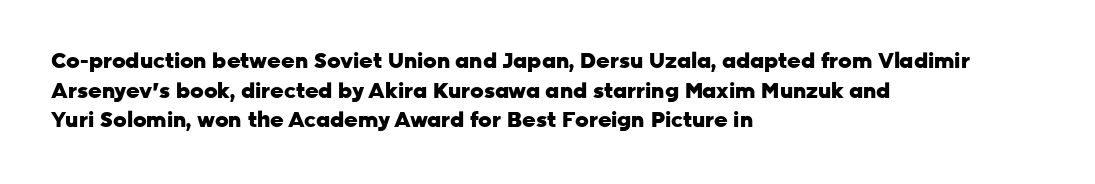
{"italic": "no", "bold": "yes", "underline": "no", "align": "left", "line_spacing": "normal", "line_spacing_ratio": 1.41, "letter_spacing": "normal", "letter_spacing_em": 0.0, "glyph_px": 21}
